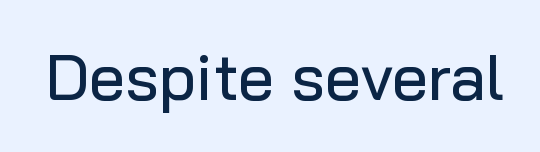
The image shows 64 px sans-serif type, upright; set normal letter spacing, not underlined; low stroke contrast and a medium x-height.
